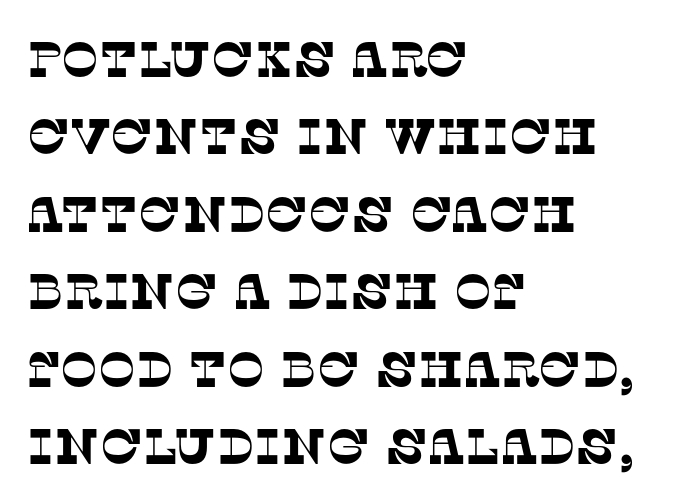
Each row of text sits above clean, open space. A student would call this left alignment; a typographer would say flush left, rag right. Yep, those are serifs on the letters. Do the characters align in a grid? No, the font is proportional. This sample keeps an unexceptional amount of space between lines. Tracking here is standard; glyphs follow each other at the usual distance.
